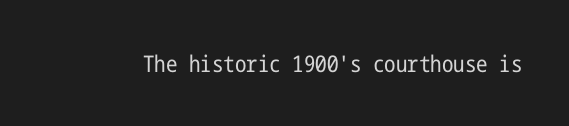
{"italic": "no", "bold": "no", "underline": "no", "letter_spacing": "normal", "letter_spacing_em": 0.0, "glyph_px": 23}
